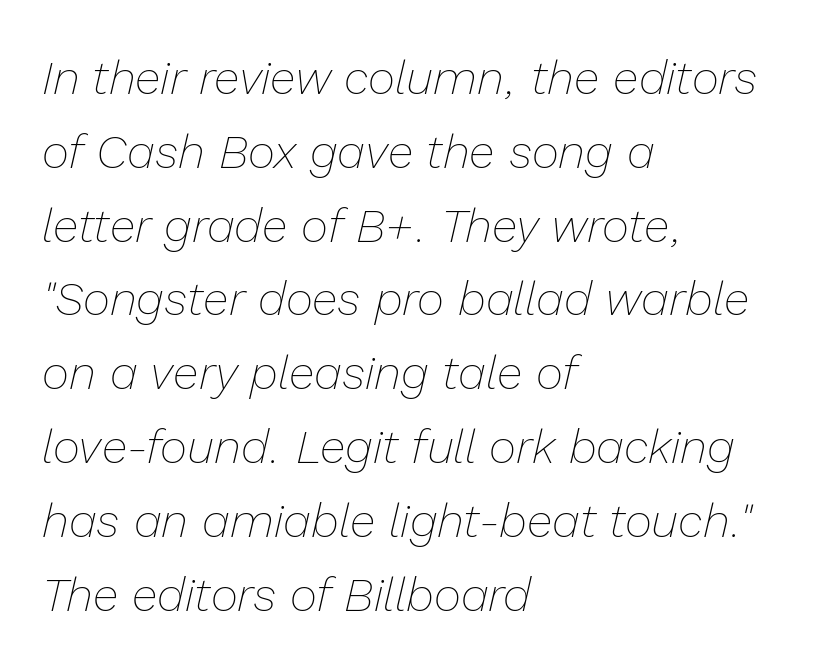
Q: Is the text bold? A: No.
Q: Is the text italic (slanted)? A: Yes, it leans right by about 13 degrees.
Q: Is the text underlined? A: No.
Q: How is the paragraph aligned? A: Left-aligned.
Q: Is the spacing between letters normal or unusually wide? A: Normal.
Q: Is the spacing between lines tight, normal or loose? A: Normal.
Q: Width (condensed, normal, or wide)? A: Normal.
Q: Stroke contrast? A: Low.
Q: x-height? A: Medium.
Q: Monospaced? A: No.
